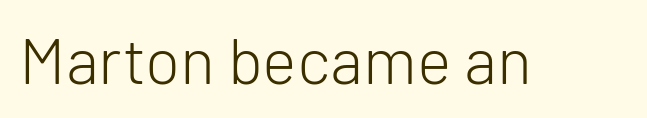
Grotesque or geometric, the face here clearly has no serifs. Character widths vary here, with narrow letters taking less room than wide ones. The typography opts for an upright posture over an oblique one. The words here are not underlined.
